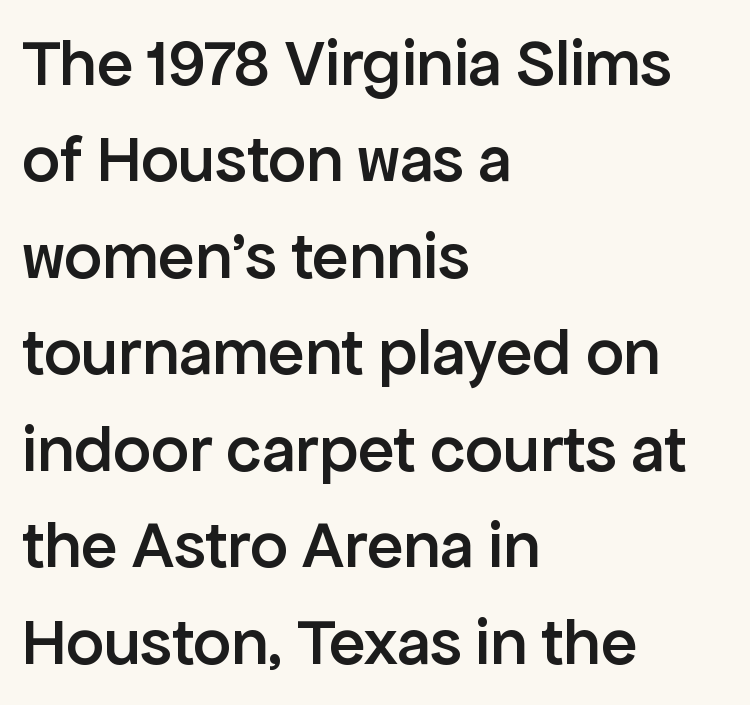
Q: Is the text bold? A: Semi-bold.
Q: Is the text italic (slanted)? A: No, it is upright.
Q: Is the typeface a serif or a sans-serif typeface? A: Sans-serif.
Q: Is the text underlined? A: No.
Q: How is the paragraph aligned? A: Left-aligned.
Q: Is the spacing between letters normal or unusually wide? A: Normal.
Q: Is the spacing between lines tight, normal or loose? A: Normal.
Q: Width (condensed, normal, or wide)? A: Normal.
Q: Stroke contrast? A: Low.
Q: x-height? A: Medium.
Q: Monospaced? A: No.
